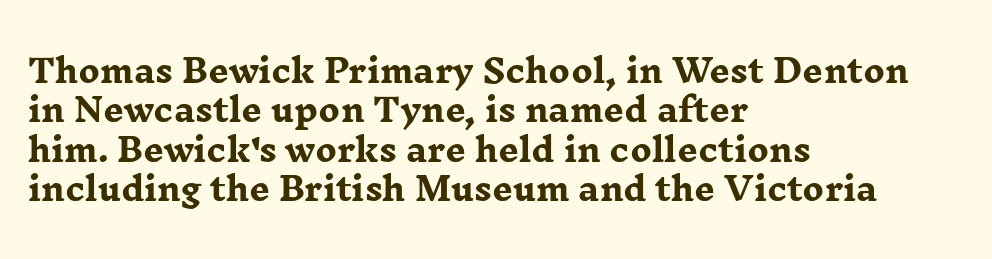
The image shows 32 px heavy, wide serif type, upright; set left-aligned, line spacing 1.23x, normal letter spacing, not underlined; low stroke contrast and a medium x-height.
